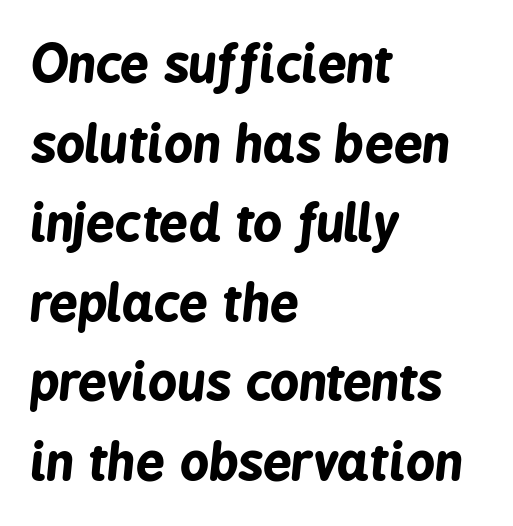
Q: Is the text bold? A: Yes.
Q: Is the text italic (slanted)? A: Yes, it leans right by about 6 degrees.
Q: Is the text underlined? A: No.
Q: How is the paragraph aligned? A: Left-aligned.
Q: Is the spacing between letters normal or unusually wide? A: Normal.
Q: Is the spacing between lines tight, normal or loose? A: Normal.
Q: Width (condensed, normal, or wide)? A: Condensed.
Q: Stroke contrast? A: Low.
Q: x-height? A: Medium.
Q: Monospaced? A: No.
